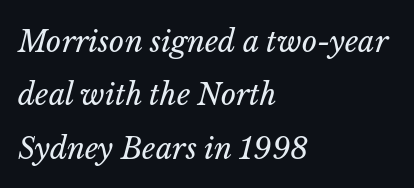
{"italic": "yes", "lean": "right", "slant_degrees": 14, "bold": "no", "weight": "regular", "width": "normal", "stroke_contrast": "low", "x_height": "medium", "monospaced": "no", "underline": "no", "align": "left", "line_spacing_ratio": 1.84, "letter_spacing": "normal", "letter_spacing_em": 0.0, "glyph_px": 29}
